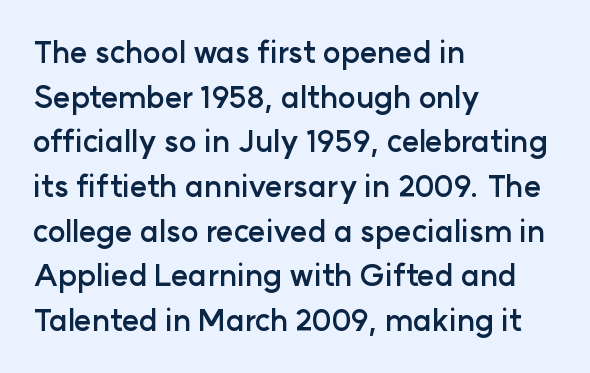
The letters advance in unequal steps, a hallmark of proportional type. One-word summary of the alignment: left. Regarding serifs, this sample does without them. This is the regular roman posture of the typeface. The glyphs have the mass of a bold cut. Students, observe: this is what conventionally led text looks like.
